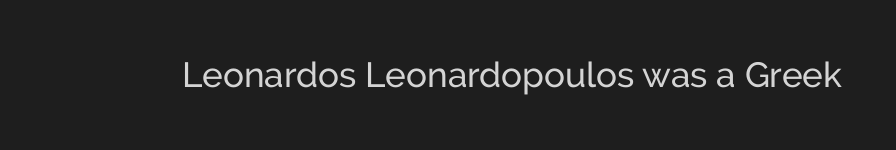
Q: Is the text italic (slanted)? A: No, it is upright.
Q: Is the typeface a serif or a sans-serif typeface? A: Sans-serif.
Q: Is the text underlined? A: No.
Q: Is the spacing between letters normal or unusually wide? A: Normal.
Q: Width (condensed, normal, or wide)? A: Normal.
Q: Stroke contrast? A: Low.
Q: x-height? A: Medium.
Q: Monospaced? A: No.
